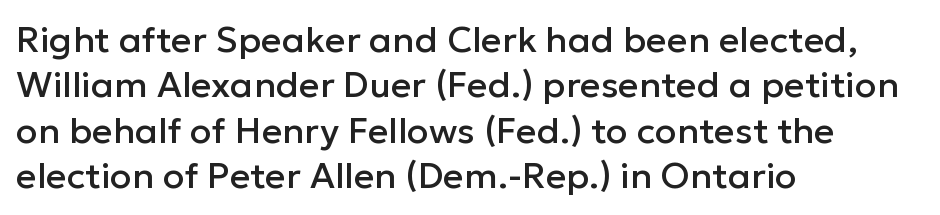
Words float on clear page, feet unadorned. Caption: standard tracking, unaltered. The lines are quadded left. The line-height multiplier appears to be the usual default.
